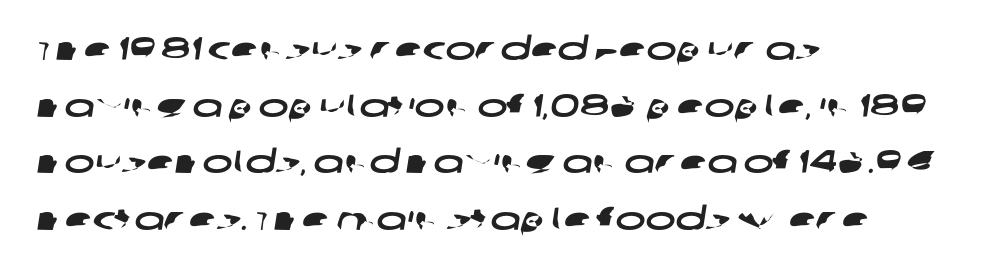
The image shows 32 px wide sans-serif type; set left-aligned, line spacing 1.77x, normal letter spacing, not underlined; low stroke contrast and a large x-height.
